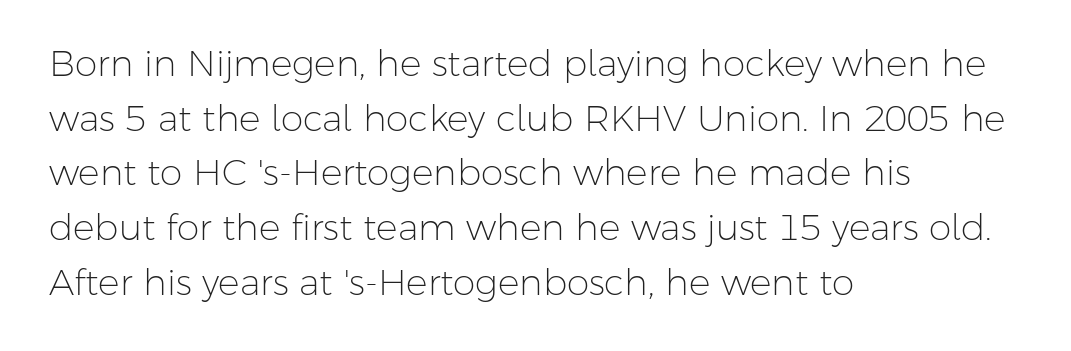
The passage shown is typed in a proportional face where columns would drift. Posture: upright roman. Check where the strokes stop: nothing finishes them off — pure sans. Tracking value appears to be zero — textbook default spacing. Lines of text with bare space underneath. Summary of weight: not heavy and not bold.
